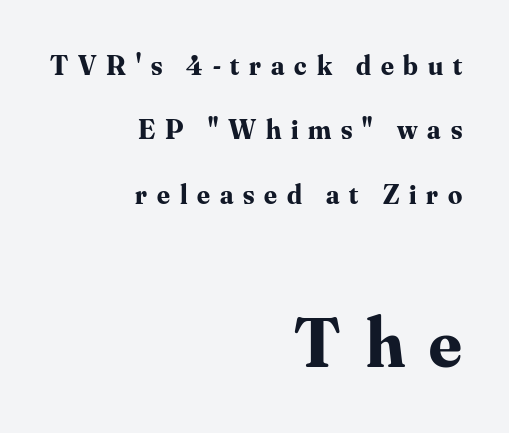
Compared with typical paragraphs, the rows here are farther apart. Typeset ragged left — the right edge is the straight one. Underlining? Definitely not there. Note the varied advance widths — an 'i' is clearly narrower than an 'm'.
